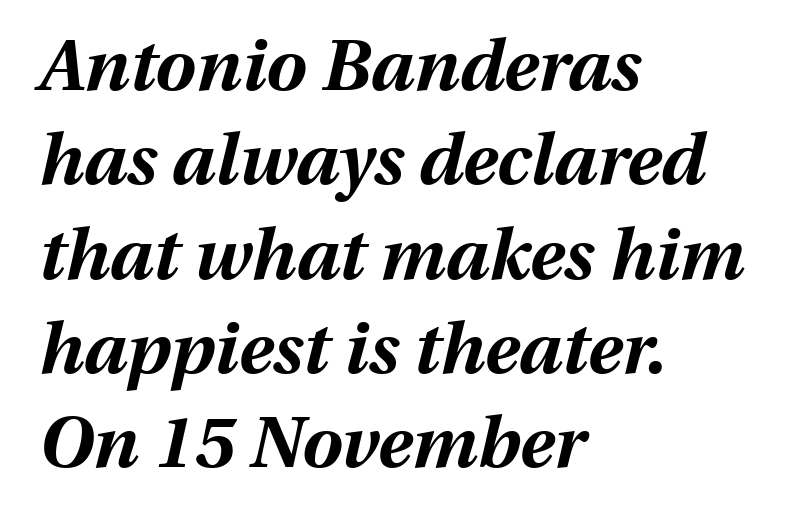
Q: Is the text bold? A: Yes.
Q: Is the text italic (slanted)? A: Yes, it leans right by about 13 degrees.
Q: Is the text underlined? A: No.
Q: How is the paragraph aligned? A: Left-aligned.
Q: Is the spacing between letters normal or unusually wide? A: Normal.
Q: Is the spacing between lines tight, normal or loose? A: Normal.
Q: Width (condensed, normal, or wide)? A: Normal.
Q: Stroke contrast? A: Medium.
Q: x-height? A: Medium.
Q: Monospaced? A: No.
